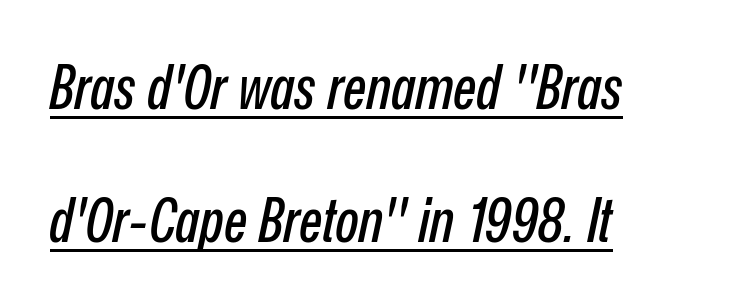
Q: Is the text italic (slanted)? A: Yes, it leans right by about 12 degrees.
Q: Is the text underlined? A: Yes.
Q: How is the paragraph aligned? A: Left-aligned.
Q: Is the spacing between letters normal or unusually wide? A: Normal.
Q: Is the spacing between lines tight, normal or loose? A: Loose.
Q: Width (condensed, normal, or wide)? A: Condensed.
Q: Stroke contrast? A: Low.
Q: x-height? A: Medium.
Q: Monospaced? A: No.
